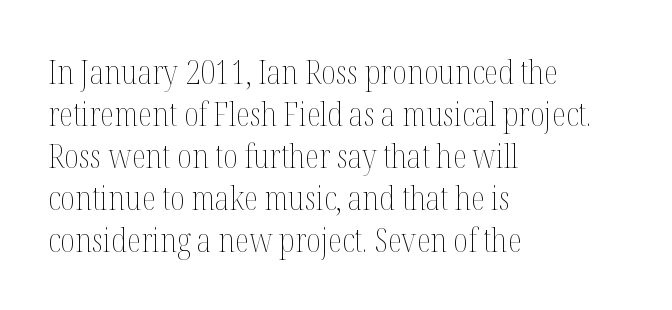
The paragraph has a hard left edge and a soft right edge. Nobody touched the tracking dial on this one. Only glyphs here, with clear space below each row. Regular leading. The typesetting does not lean heavy: it is not bold. This is the regular roman posture of the typeface.
